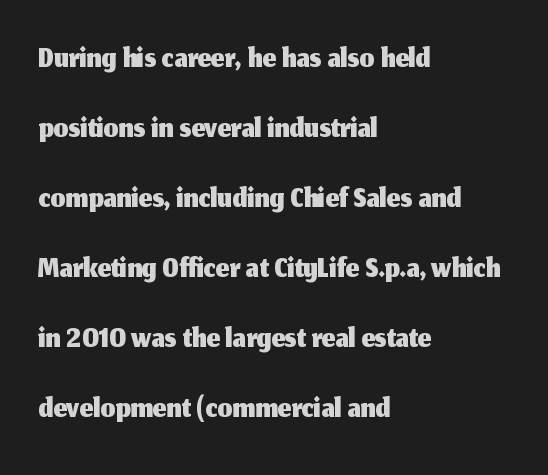
Q: Is the text italic (slanted)? A: No, it is upright.
Q: Is the typeface a serif or a sans-serif typeface? A: Sans-serif.
Q: Is the text underlined? A: No.
Q: How is the paragraph aligned? A: Left-aligned.
Q: Is the spacing between letters normal or unusually wide? A: Normal.
Q: Is the spacing between lines tight, normal or loose? A: Normal.
Q: Width (condensed, normal, or wide)? A: Normal.
Q: Stroke contrast? A: Medium.
Q: x-height? A: Medium.
Q: Monospaced? A: No.
